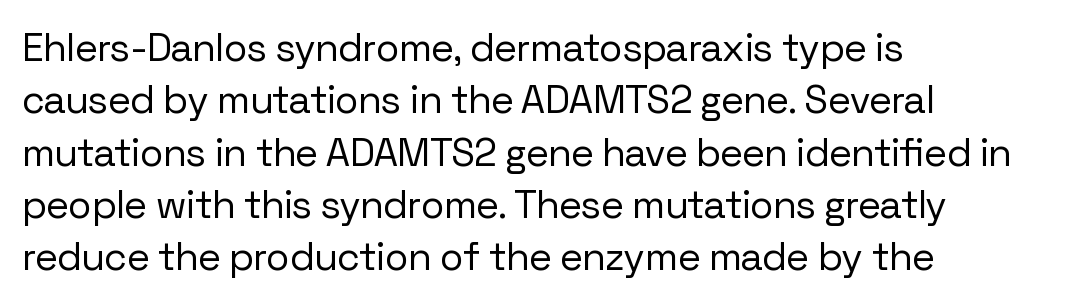
Q: Is the text bold? A: No.
Q: Is the text italic (slanted)? A: No, it is upright.
Q: Is the typeface a serif or a sans-serif typeface? A: Sans-serif.
Q: Is the text underlined? A: No.
Q: How is the paragraph aligned? A: Left-aligned.
Q: Is the spacing between letters normal or unusually wide? A: Normal.
Q: Is the spacing between lines tight, normal or loose? A: Normal.
Q: Width (condensed, normal, or wide)? A: Normal.
Q: Stroke contrast? A: Low.
Q: x-height? A: Medium.
Q: Monospaced? A: No.
